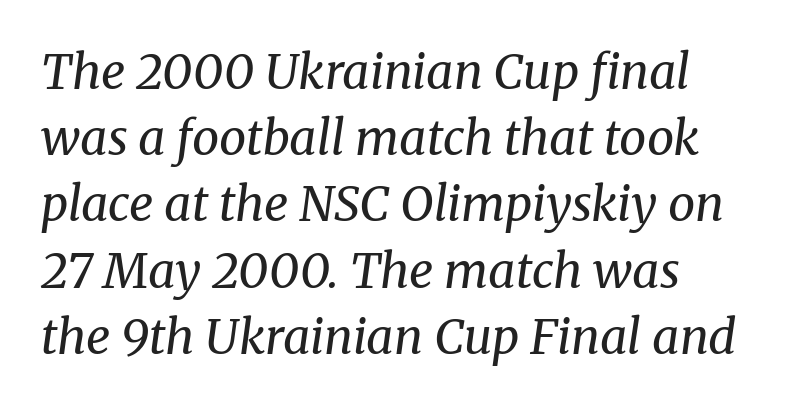
Q: Is the text bold? A: No.
Q: Is the text italic (slanted)? A: Yes, it leans right by about 8 degrees.
Q: Is the typeface a serif or a sans-serif typeface? A: Serif.
Q: Is the text underlined? A: No.
Q: How is the paragraph aligned? A: Left-aligned.
Q: Is the spacing between letters normal or unusually wide? A: Normal.
Q: Is the spacing between lines tight, normal or loose? A: Normal.
Q: Width (condensed, normal, or wide)? A: Normal.
Q: Stroke contrast? A: Medium.
Q: x-height? A: Medium.
Q: Monospaced? A: No.
